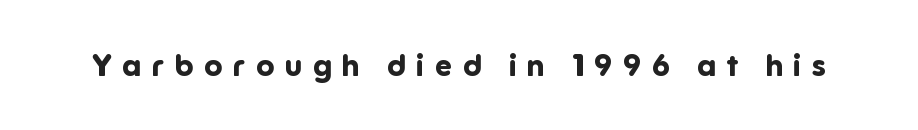
{"serif": "no", "italic": "no", "bold": "yes", "weight": "bold", "width": "normal", "stroke_contrast": "low", "x_height": "medium", "monospaced": "no", "underline": "no", "letter_spacing": "wide", "letter_spacing_em": 0.36, "glyph_px": 30}
